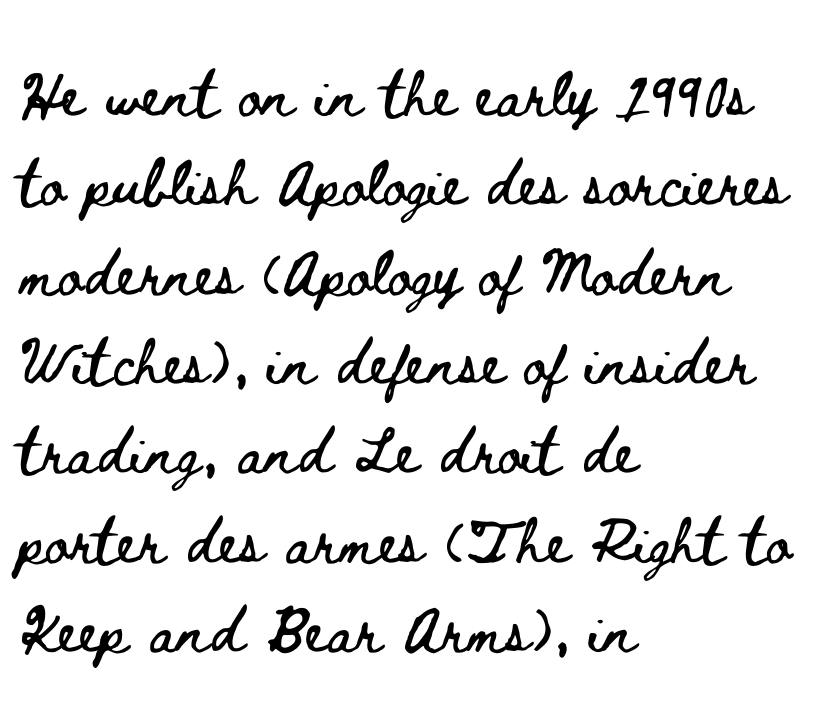
Evenly set lines give the paragraph a standard silhouette. Left-aligned paragraph, ragged on the right. Words float on clear page, feet unadorned. Caption: standard tracking, unaltered.
